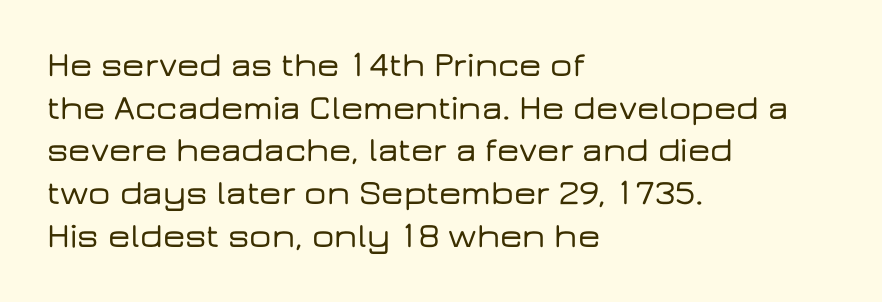
The image shows 35 px wide sans-serif type, upright; set left-aligned, line spacing 1.22x, normal letter spacing, not underlined; low stroke contrast and a medium x-height.
